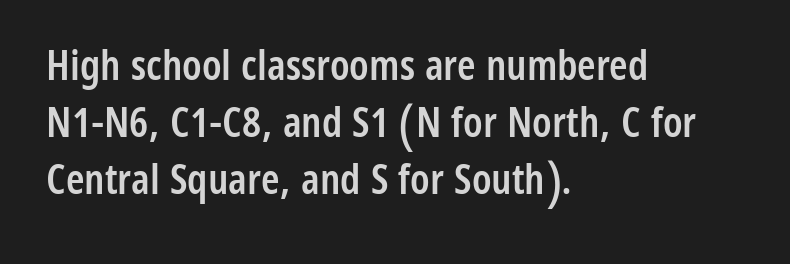
A typesetter would call this zero additional tracking. The rendering uses a moderate line-height, typical for paragraphs. Does the type have serifs? No, each stem ends abruptly. The gap between lines stays unmarked. The rendering anchors every line to the left-hand side.
